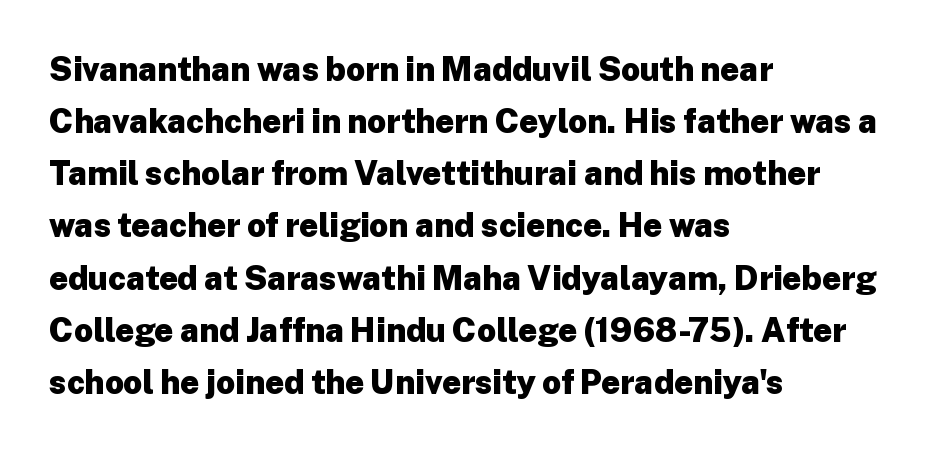
The image shows 33 px heavy sans-serif type, upright; set left-aligned, normal line spacing (1.58x), normal letter spacing, not underlined; low stroke contrast and a medium x-height.
